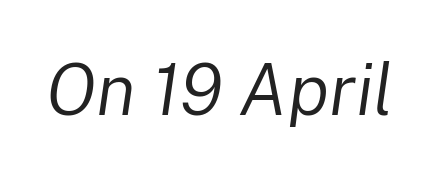
Q: Is the text bold? A: No.
Q: Is the text italic (slanted)? A: Yes, it leans right by about 8 degrees.
Q: Is the text underlined? A: No.
Q: Is the spacing between letters normal or unusually wide? A: Normal.
Q: Width (condensed, normal, or wide)? A: Normal.
Q: Stroke contrast? A: Low.
Q: x-height? A: Medium.
Q: Monospaced? A: No.
